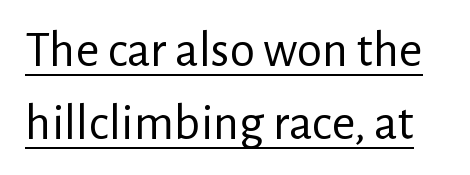
No extra ink here — the face is not bold. These lines keep a tight, regular rhythm from letter to letter. Students, observe the line beneath the letters — that is underlining. Leading: standard. You could not count columns in this text — the font is proportionally spaced. Letterform terminals end flat and unadorned throughout the passage.
